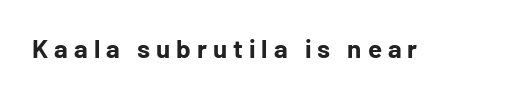
Has an underline been added? It has not. Substantial extra tracking has been applied to these lines. Italic? Not at all — the glyphs are vertical. This is heavy type, rendered in bold.
